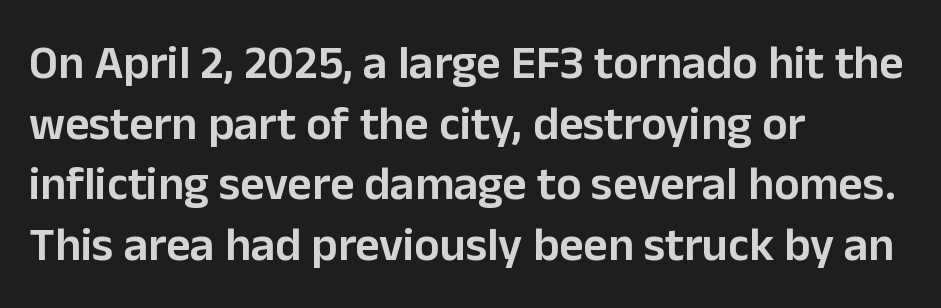
Q: Is the text bold? A: Semi-bold.
Q: Is the text italic (slanted)? A: No, it is upright.
Q: Is the typeface a serif or a sans-serif typeface? A: Sans-serif.
Q: Is the text underlined? A: No.
Q: How is the paragraph aligned? A: Left-aligned.
Q: Is the spacing between letters normal or unusually wide? A: Normal.
Q: Is the spacing between lines tight, normal or loose? A: Normal.
Q: Width (condensed, normal, or wide)? A: Normal.
Q: Stroke contrast? A: Low.
Q: x-height? A: Medium.
Q: Monospaced? A: No.
